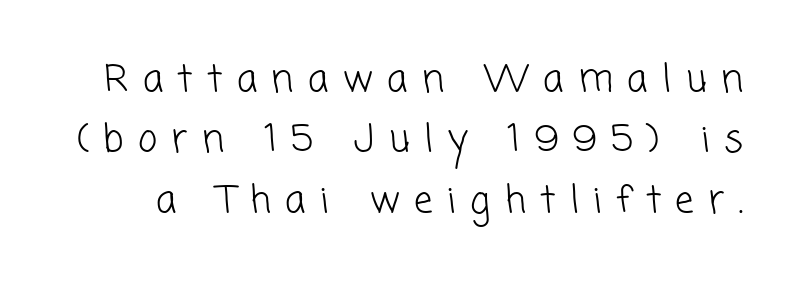
{"serif": "no", "bold": "no", "weight": "light", "width": "normal", "stroke_contrast": "low", "x_height": "medium", "monospaced": "no", "underline": "no", "line_spacing": "normal", "line_spacing_ratio": 1.63, "letter_spacing": "wide", "letter_spacing_em": 0.39, "glyph_px": 37}
